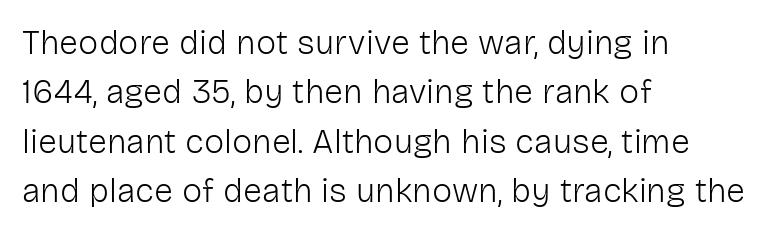
The image shows 34 px light sans-serif type, upright; set left-aligned, normal line spacing (1.45x), normal letter spacing, not underlined; low stroke contrast and a medium x-height.
